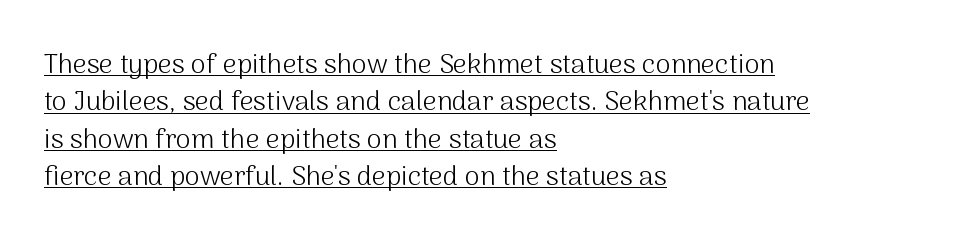
{"italic": "no", "bold": "no", "underline": "yes", "align": "left", "line_spacing": "normal", "line_spacing_ratio": 1.38, "letter_spacing": "normal", "letter_spacing_em": 0.0, "glyph_px": 27}
